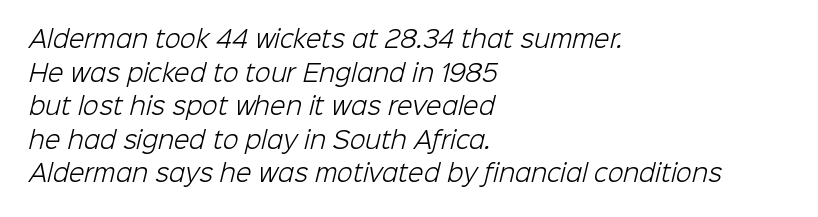
{"bold": "no", "underline": "no", "align": "left", "line_spacing": "normal", "line_spacing_ratio": 1.46, "letter_spacing": "normal", "letter_spacing_em": 0.0, "glyph_px": 23}
